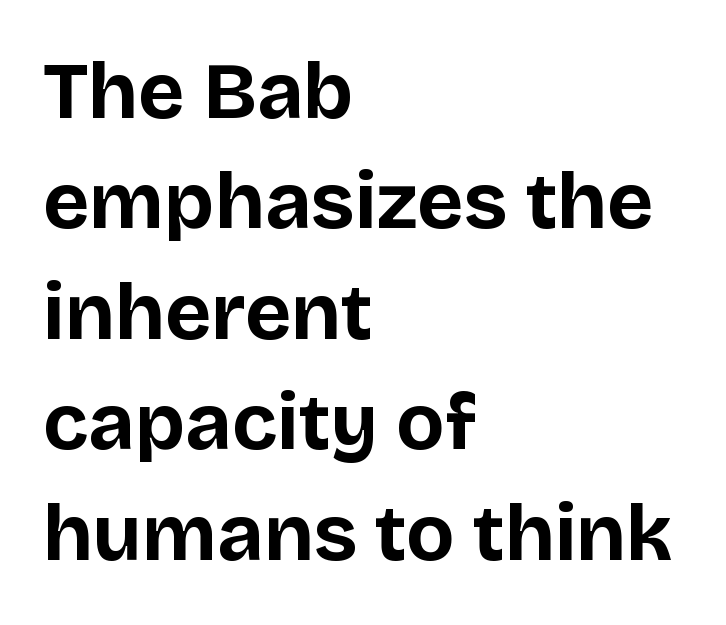
{"serif": "no", "italic": "no", "bold": "yes", "weight": "bold", "width": "normal", "stroke_contrast": "low", "x_height": "large", "monospaced": "no", "underline": "no", "align": "left", "line_spacing": "normal", "line_spacing_ratio": 1.38, "letter_spacing": "normal", "letter_spacing_em": 0.0, "glyph_px": 80}
